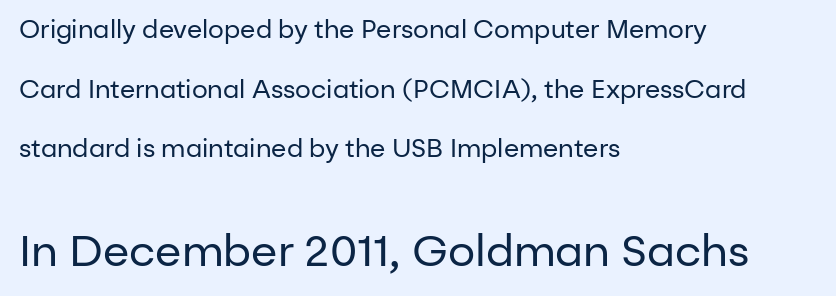
Q: Is the text bold? A: No.
Q: Is the text italic (slanted)? A: No, it is upright.
Q: Is the typeface a serif or a sans-serif typeface? A: Sans-serif.
Q: Is the text underlined? A: No.
Q: How is the paragraph aligned? A: Left-aligned.
Q: Is the spacing between letters normal or unusually wide? A: Normal.
Q: Is the spacing between lines tight, normal or loose? A: Loose.
Q: Which block of text is set in a larger size, the first (top) or the second (bottom)? A: The second (bottom) one.
Q: Width (condensed, normal, or wide)? A: Normal.
Q: Stroke contrast? A: Low.
Q: x-height? A: Medium.
Q: Monospaced? A: No.
